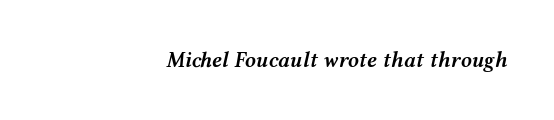
Type without underlining. The font's italic variant was chosen for this text. Characters follow at the spacing the type designer built in. Visually the block forms a straight wall on the right and a jagged coastline on the left. Does the weight exceed regular? Yes, but only to semibold.
